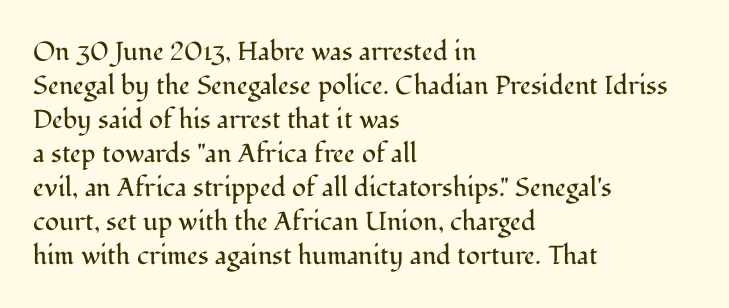
{"italic": "no", "bold": "no", "underline": "no", "align": "left", "line_spacing": "normal", "line_spacing_ratio": 1.31, "letter_spacing": "normal", "letter_spacing_em": 0.0, "glyph_px": 26}
